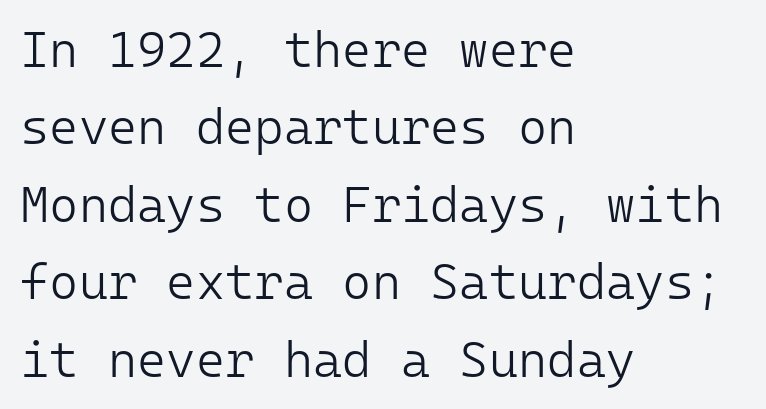
Q: Is the text bold? A: No.
Q: Is the text italic (slanted)? A: No, it is upright.
Q: Is the typeface a serif or a sans-serif typeface? A: Sans-serif.
Q: Is the text underlined? A: No.
Q: How is the paragraph aligned? A: Left-aligned.
Q: Is the spacing between letters normal or unusually wide? A: Normal.
Q: Is the spacing between lines tight, normal or loose? A: Normal.
Q: Width (condensed, normal, or wide)? A: Normal.
Q: Stroke contrast? A: Low.
Q: x-height? A: Medium.
Q: Monospaced? A: Yes.
